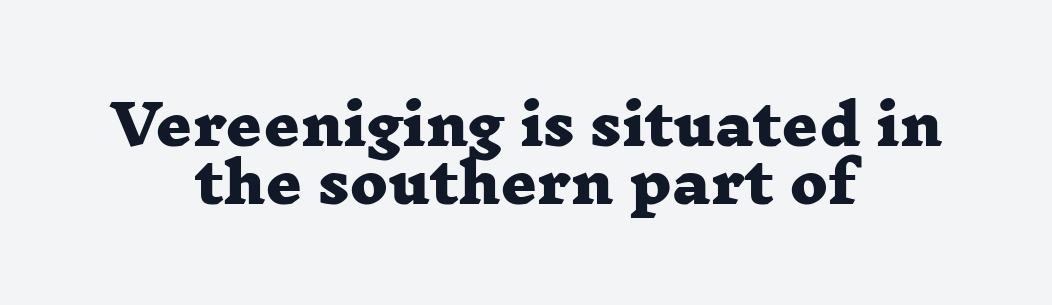
The image shows 56 px heavy, wide serif type; set centered, tight line spacing (1.04x), normal letter spacing, not underlined; low stroke contrast and a medium x-height.
